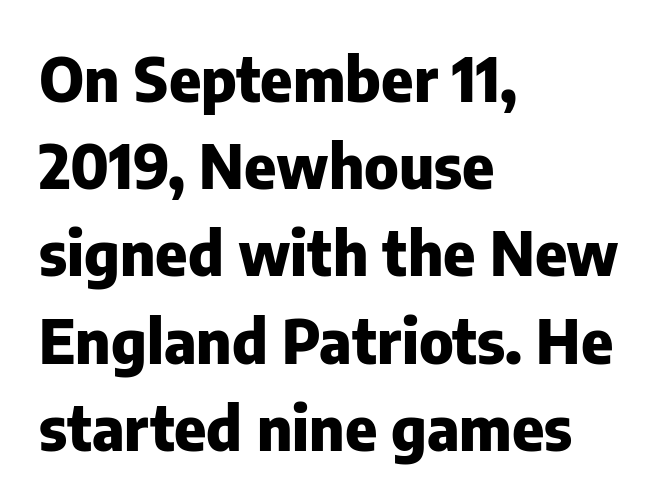
{"serif": "no", "italic": "no", "bold": "yes", "weight": "heavy", "width": "normal", "stroke_contrast": "low", "x_height": "medium", "monospaced": "no", "underline": "no", "align": "left", "line_spacing": "normal", "line_spacing_ratio": 1.43, "letter_spacing": "normal", "letter_spacing_em": 0.0, "glyph_px": 61}
